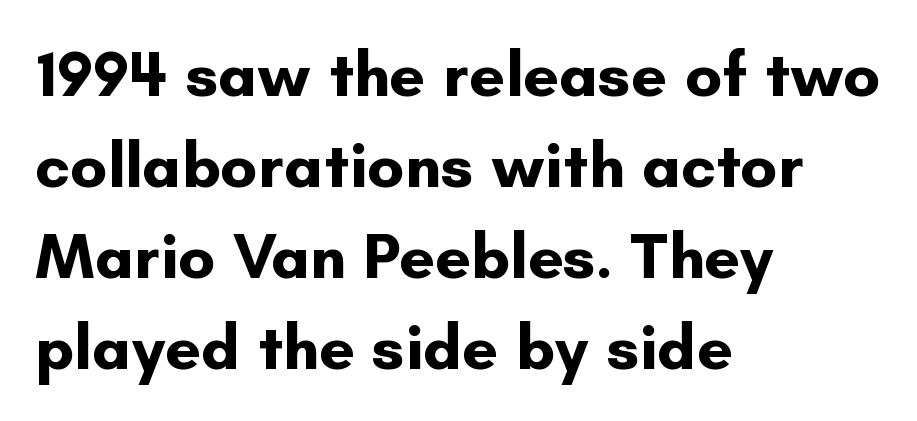
The image shows 64 px bold sans-serif type, upright; set left-aligned, normal line spacing (1.42x), normal letter spacing, not underlined; low stroke contrast and a small x-height.
